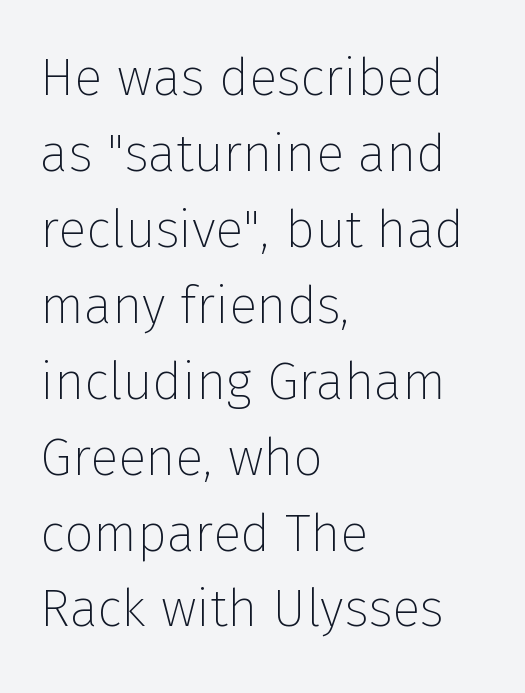
These lines are rendered in a variable-pitch font. In terms of letterspacing, this is plain default setting. Weight class: somewhere from thin through regular. The type family on display is of the sans-serif kind. Successive baselines arrive at the customary interval.
